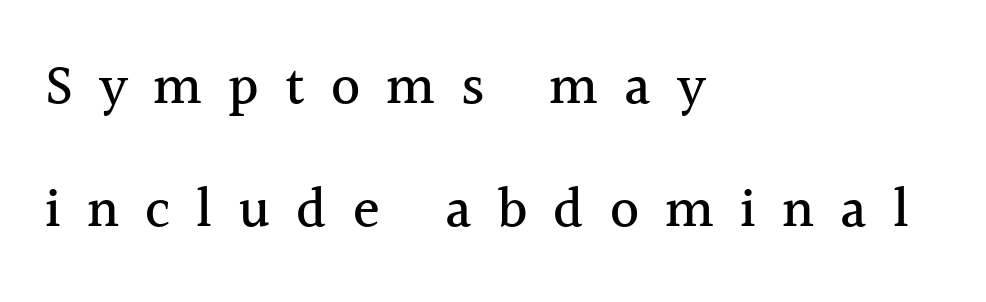
The image shows 56 px serif type, upright; set left-aligned, loose line spacing (2.19x), unusually wide letter spacing (+0.46 em), not underlined; a medium x-height.
